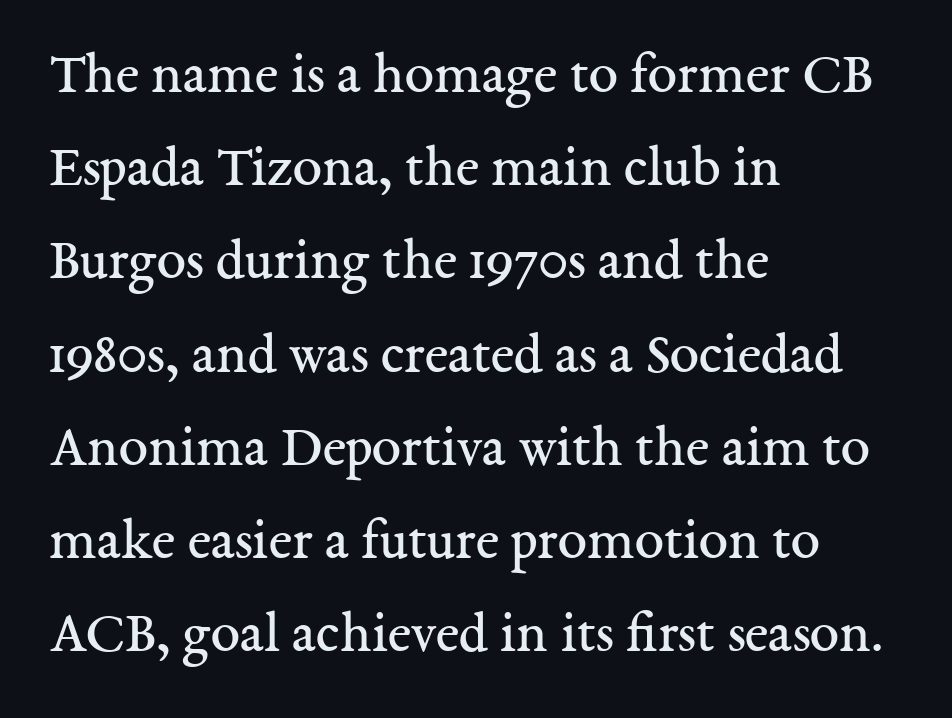
{"serif": "yes", "italic": "no", "bold": "no", "weight": "regular", "width": "normal", "stroke_contrast": "medium", "x_height": "medium", "monospaced": "no", "underline": "no", "align": "left", "line_spacing": "normal", "line_spacing_ratio": 1.58, "letter_spacing": "normal", "letter_spacing_em": 0.0, "glyph_px": 59}
